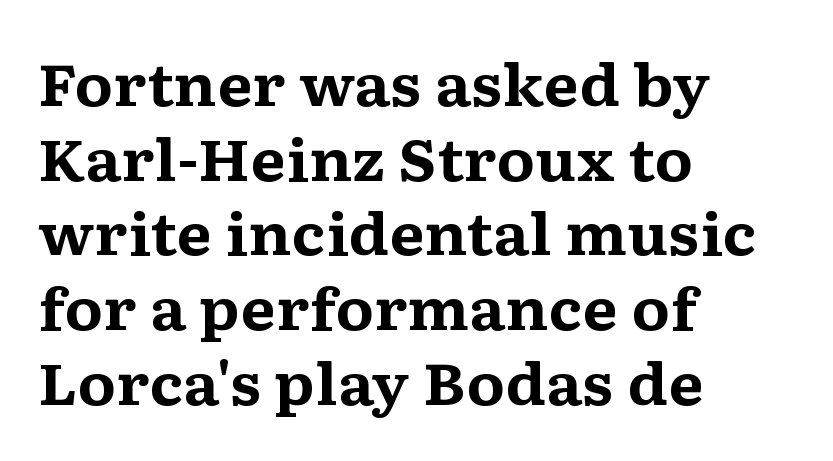
Q: Is the text bold? A: Yes.
Q: Is the text italic (slanted)? A: No, it is upright.
Q: Is the typeface a serif or a sans-serif typeface? A: Serif.
Q: Is the text underlined? A: No.
Q: How is the paragraph aligned? A: Left-aligned.
Q: Is the spacing between letters normal or unusually wide? A: Normal.
Q: Is the spacing between lines tight, normal or loose? A: Normal.
Q: Width (condensed, normal, or wide)? A: Wide.
Q: Stroke contrast? A: Medium.
Q: x-height? A: Medium.
Q: Monospaced? A: No.
